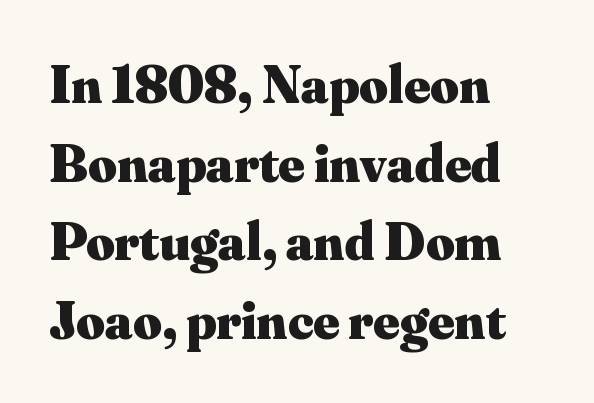
Stroke terminals: seriffed. The lines in this sample share a left origin and differ only in where they stop. The letters stand straight up with perfectly vertical stems. Regarding leading, the lines here are spaced in the standard way.
